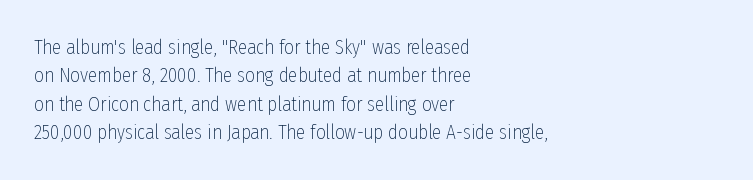
{"italic": "no", "bold": "no", "underline": "no", "align": "left", "line_spacing": "normal", "line_spacing_ratio": 1.35, "letter_spacing": "normal", "letter_spacing_em": 0.0, "glyph_px": 21}
